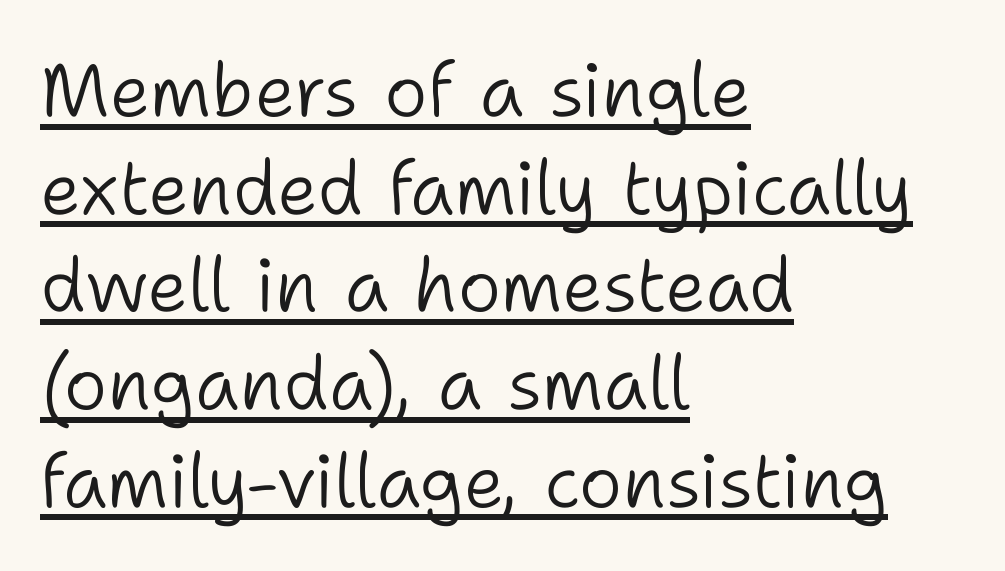
The image shows 74 px light sans-serif type, upright; set left-aligned, normal line spacing (1.32x), normal letter spacing, underlined; low stroke contrast and a medium x-height.
